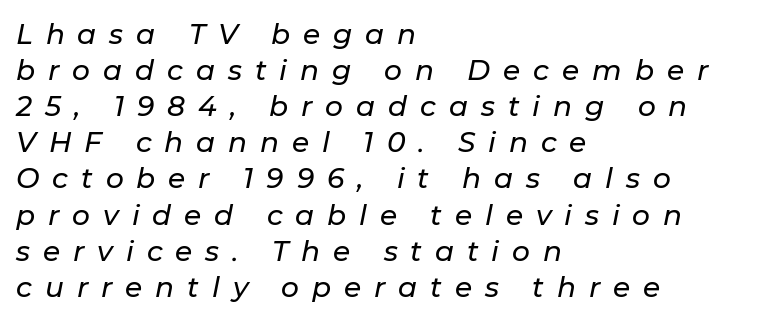
{"italic": "yes", "lean": "right", "slant_degrees": 11, "width": "normal", "stroke_contrast": "low", "x_height": "medium", "monospaced": "no", "underline": "no", "align": "left", "line_spacing": "normal", "line_spacing_ratio": 1.29, "letter_spacing": "wide", "letter_spacing_em": 0.46, "glyph_px": 28}
